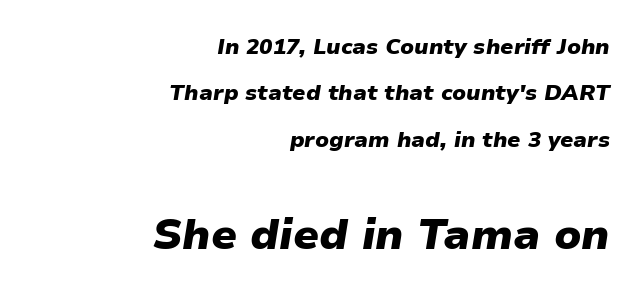
Q: Is the text bold? A: Yes.
Q: Is the text italic (slanted)? A: Yes, it leans right by about 9 degrees.
Q: Is the text underlined? A: No.
Q: How is the paragraph aligned? A: Right-aligned.
Q: Is the spacing between letters normal or unusually wide? A: Normal.
Q: Is the spacing between lines tight, normal or loose? A: Loose.
Q: Which block of text is set in a larger size, the first (top) or the second (bottom)? A: The second (bottom) one.
Q: Width (condensed, normal, or wide)? A: Normal.
Q: Stroke contrast? A: Low.
Q: x-height? A: Medium.
Q: Monospaced? A: No.
